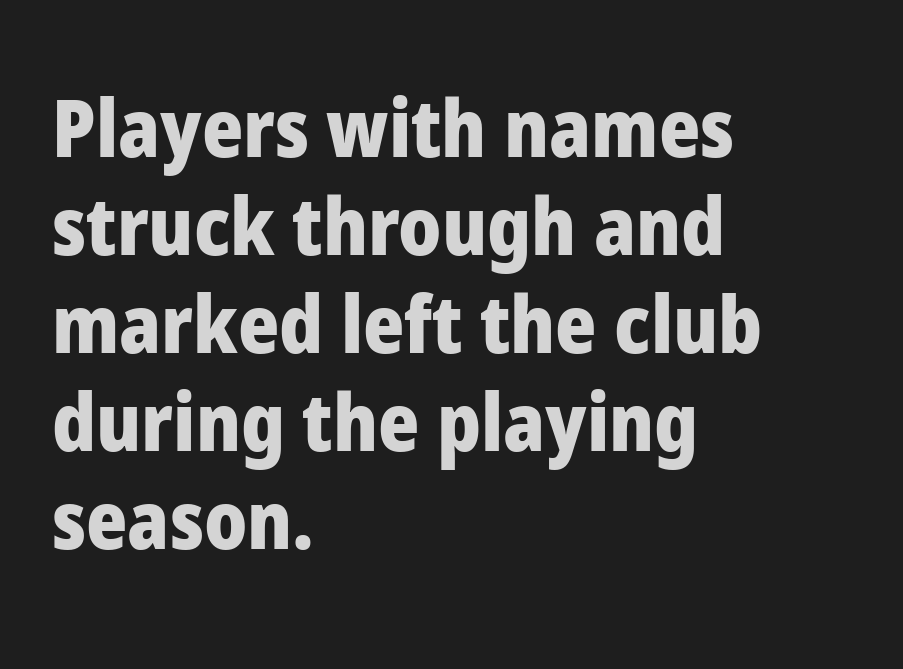
Examine the stroke ends and you'll find no serifs. Strong, thick strokes mark this as bold type. The face used here is rendered with its standard letterfit. Quick note: underline off. Does the lettering tilt? It doesn't — this is upright.
